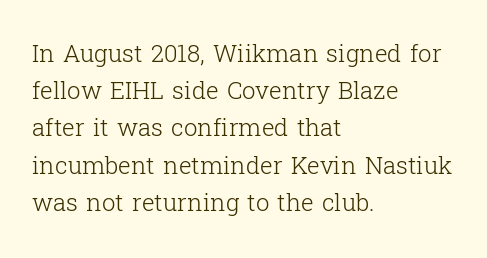
{"italic": "no", "bold": "no", "underline": "no", "align": "left", "line_spacing": "normal", "line_spacing_ratio": 1.55, "letter_spacing": "normal", "letter_spacing_em": 0.0, "glyph_px": 24}
